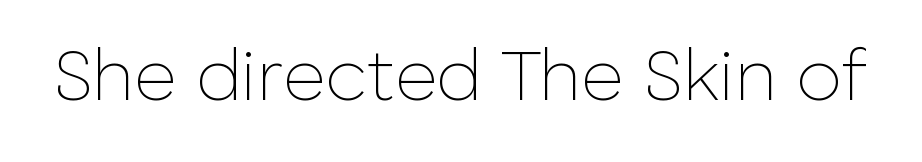
Q: Is the text bold? A: No.
Q: Is the text italic (slanted)? A: No, it is upright.
Q: Is the typeface a serif or a sans-serif typeface? A: Sans-serif.
Q: Is the text underlined? A: No.
Q: Is the spacing between letters normal or unusually wide? A: Normal.
Q: Width (condensed, normal, or wide)? A: Normal.
Q: Stroke contrast? A: Low.
Q: x-height? A: Medium.
Q: Monospaced? A: No.
